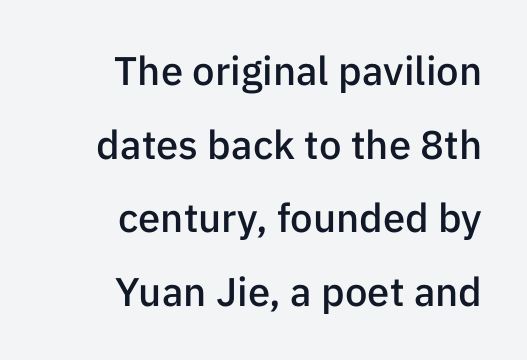
Looks like regular typesetting: each glyph gets only the width it needs. Notice the strokes are somewhat thickened but not fully heavy: this is a semibold. Inter-character spacing is left at the font's built-in metrics. The foot of each line stays bare and open.
